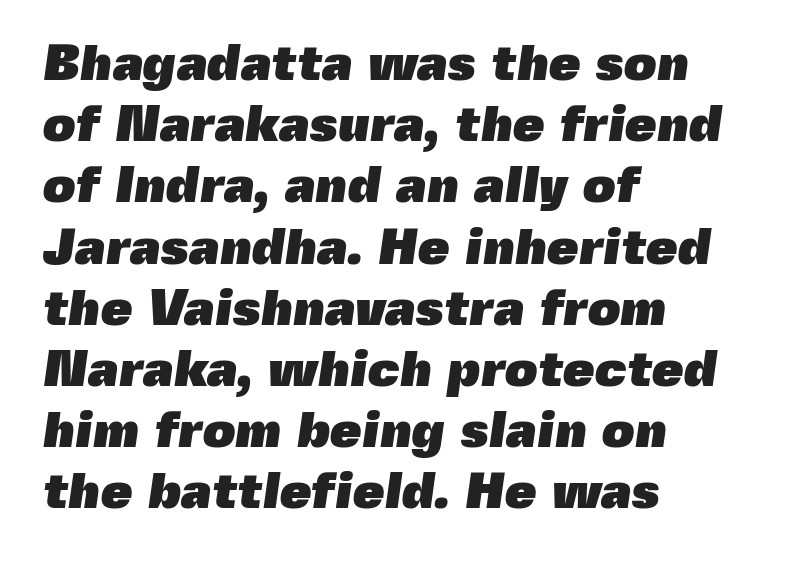
Each letter keeps its own natural width here, so spacing adapts to shape. You'd pick this weight for a headline — it's a proper bold. Letters rest on an invisible, unmarked baseline. Does extra space separate the letters? No, they use regular spacing. Horizontally, the lines are justified to the leading edge only. Unlike a traditional serif, this face leaves its strokes unadorned.
